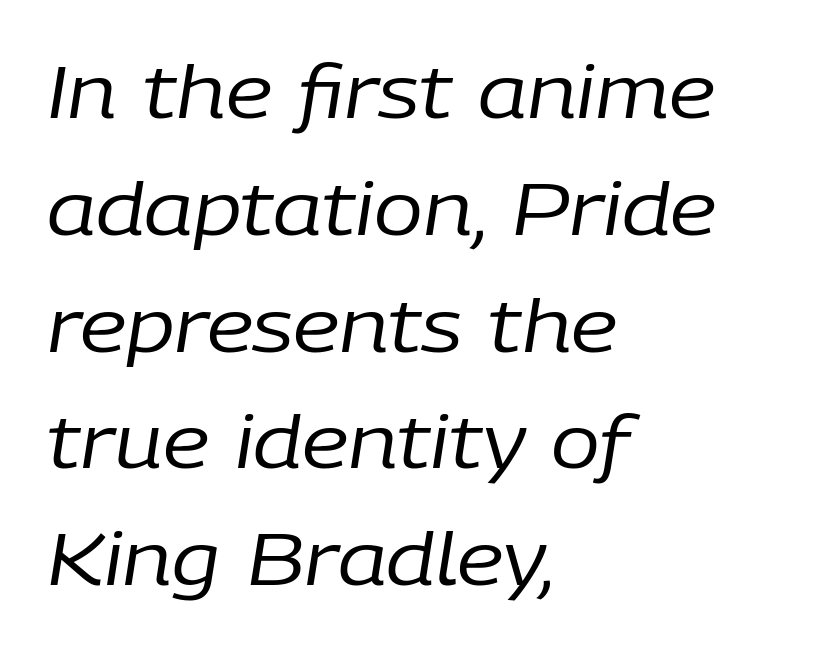
Check under the words: just untouched page. A typesetter would call this zero additional tracking. A normal amount of white space separates one row of letters from the next. When letters slant like this, we call the style italic. Do the characters align in a grid? No, the font is proportional. Casual observation: everything's shoved over to the left.
